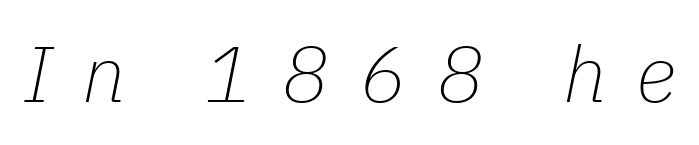
Q: Is the text bold? A: No.
Q: Is the text italic (slanted)? A: Yes, it leans right by about 11 degrees.
Q: Is the text underlined? A: No.
Q: Is the spacing between letters normal or unusually wide? A: Unusually wide.
Q: Width (condensed, normal, or wide)? A: Normal.
Q: Stroke contrast? A: Low.
Q: x-height? A: Medium.
Q: Monospaced? A: No.
